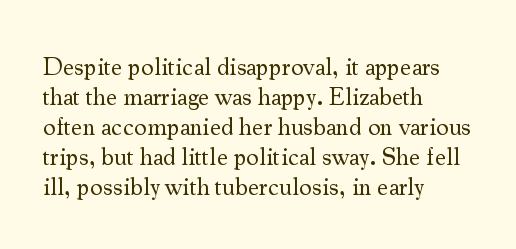
Stem width sits at or under what a default text font uses. Rendered with straight, roman letterforms. In CSS terms this would be text-align: left. Is the letter spacing exaggerated? No — it looks like the ordinary default.
